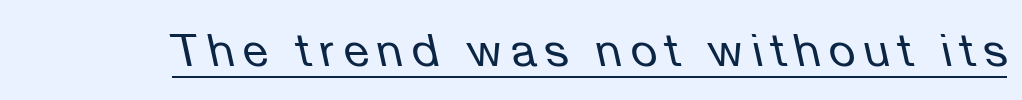
Do the characters align in a grid? No, the font is proportional. The typography opts for an oblique posture over an upright one. Vertical stems look standard width or narrower in stroke. You can see a thin bar hugging the bottom of the glyphs.
